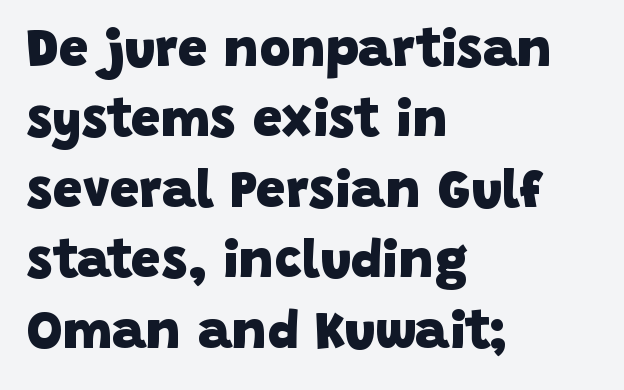
{"serif": "no", "bold": "yes", "weight": "heavy", "width": "normal", "stroke_contrast": "low", "x_height": "large", "monospaced": "no", "underline": "no", "align": "left", "line_spacing": "normal", "line_spacing_ratio": 1.33, "letter_spacing": "normal", "letter_spacing_em": 0.0, "glyph_px": 53}
